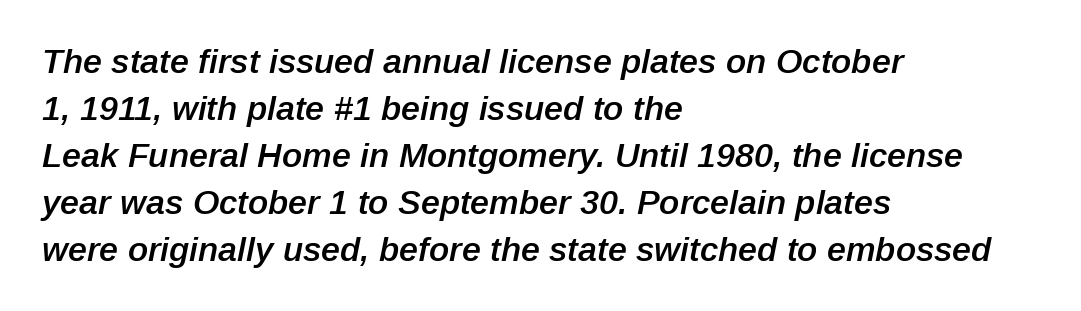
Q: Is the text bold? A: Semi-bold.
Q: Is the text italic (slanted)? A: Yes, it leans right by about 12 degrees.
Q: Is the text underlined? A: No.
Q: How is the paragraph aligned? A: Left-aligned.
Q: Is the spacing between letters normal or unusually wide? A: Normal.
Q: Is the spacing between lines tight, normal or loose? A: Normal.
Q: Width (condensed, normal, or wide)? A: Normal.
Q: Stroke contrast? A: Low.
Q: x-height? A: Medium.
Q: Monospaced? A: No.
